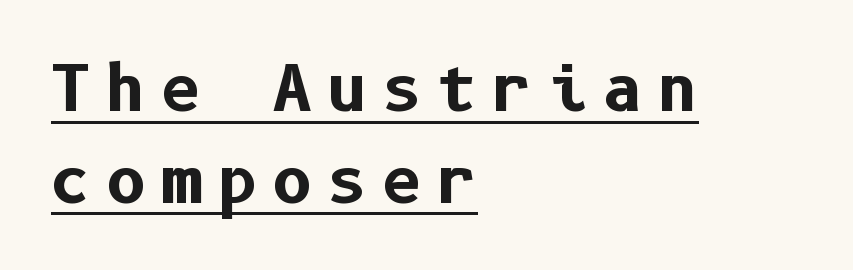
Q: Is the text bold? A: Yes.
Q: Is the text italic (slanted)? A: No, it is upright.
Q: Is the typeface a serif or a sans-serif typeface? A: Sans-serif.
Q: Is the text underlined? A: Yes.
Q: How is the paragraph aligned? A: Left-aligned.
Q: Is the spacing between letters normal or unusually wide? A: Unusually wide.
Q: Is the spacing between lines tight, normal or loose? A: Normal.
Q: Width (condensed, normal, or wide)? A: Normal.
Q: Stroke contrast? A: Low.
Q: x-height? A: Medium.
